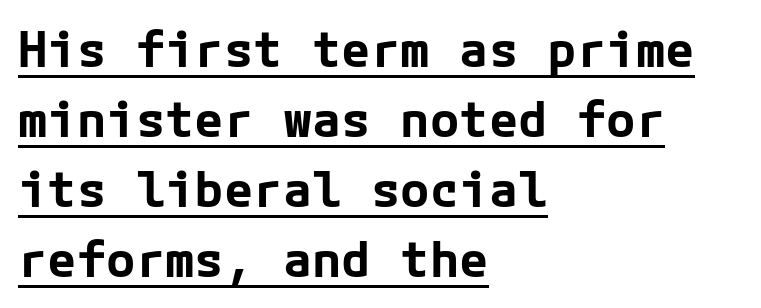
Looks like someone drew a line under every word here. Compared with a centered layout, this one pins lines to the left instead. This rendering leaves character spacing at its baseline value. Baseline-to-baseline distance is the conventional proportion of letter height. This sample uses a sans-serif face. Notice how the stems are strictly vertical — no italics here.
